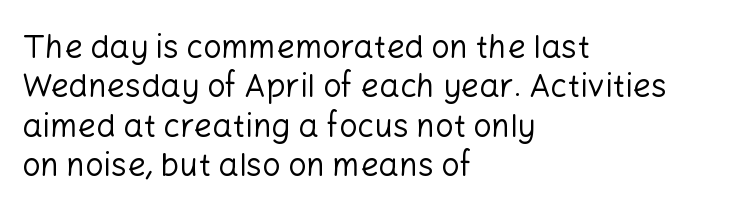
Q: Is the text bold? A: No.
Q: Is the text italic (slanted)? A: No, it is upright.
Q: Is the typeface a serif or a sans-serif typeface? A: Sans-serif.
Q: Is the text underlined? A: No.
Q: How is the paragraph aligned? A: Left-aligned.
Q: Is the spacing between letters normal or unusually wide? A: Normal.
Q: Width (condensed, normal, or wide)? A: Normal.
Q: Stroke contrast? A: Low.
Q: x-height? A: Medium.
Q: Monospaced? A: No.
